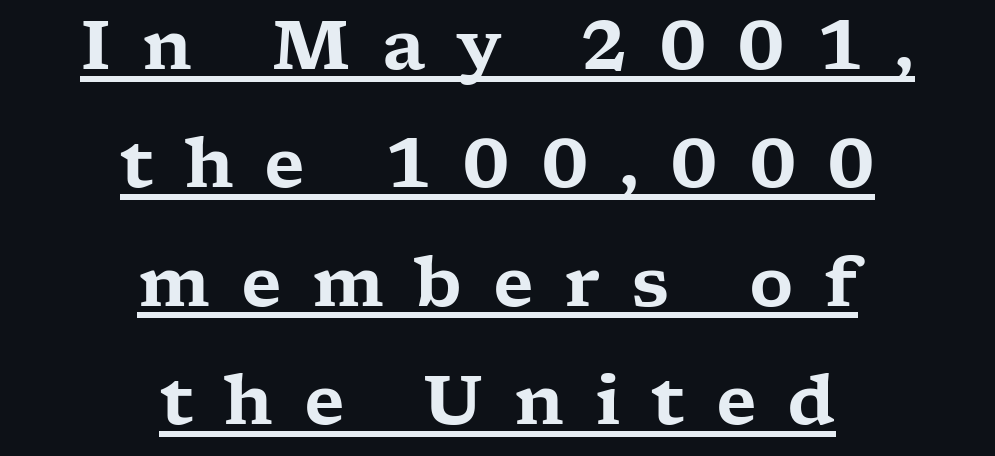
The image shows 68 px wide serif type, upright; set centered, line spacing 1.74x, unusually wide letter spacing (+0.45 em), underlined; low stroke contrast and a medium x-height.
